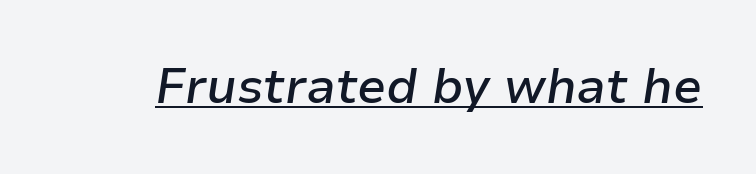
{"italic": "yes", "lean": "right", "slant_degrees": 9, "bold": "semi", "weight": "semibold", "width": "normal", "stroke_contrast": "low", "x_height": "medium", "monospaced": "no", "underline": "yes", "letter_spacing": "normal", "letter_spacing_em": 0.0, "glyph_px": 48}
